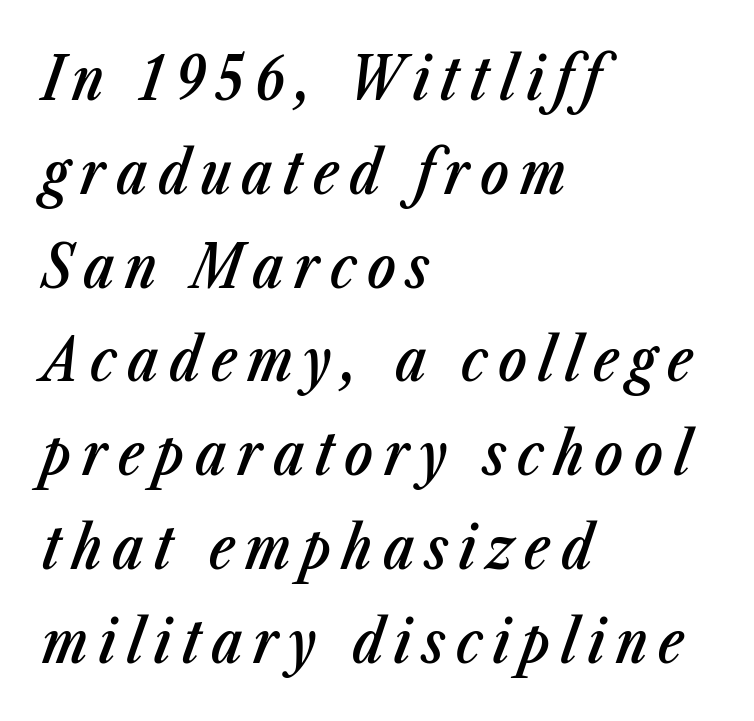
Would a proofreader flag this as italicized? Yes. This is moderately heavy type, rendered in semibold. The designer left line spacing at the default. The compositor pushed each line to the left boundary. The specimen omits any rule beneath the text block's lines.
